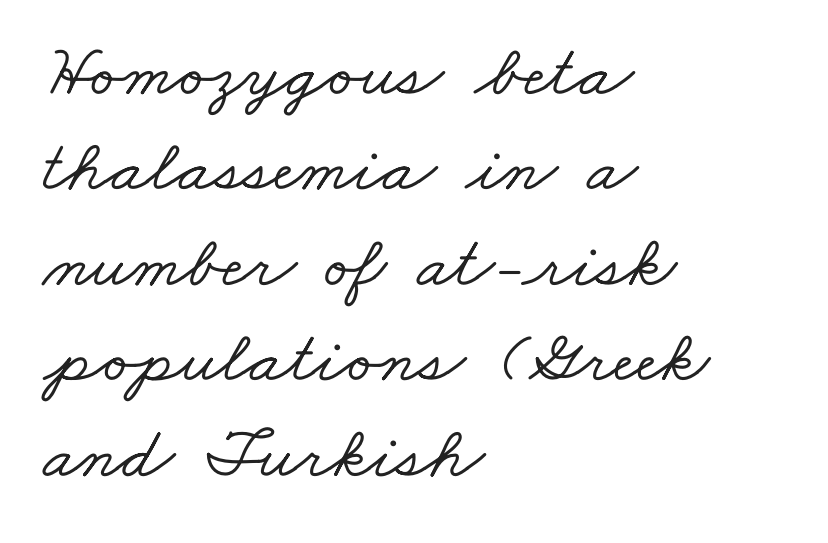
Q: Is the typeface a serif or a sans-serif typeface? A: Serif.
Q: Is the text underlined? A: No.
Q: How is the paragraph aligned? A: Left-aligned.
Q: Is the spacing between letters normal or unusually wide? A: Normal.
Q: Is the spacing between lines tight, normal or loose? A: Normal.
Q: Width (condensed, normal, or wide)? A: Wide.
Q: Stroke contrast? A: Low.
Q: x-height? A: Small.
Q: Monospaced? A: No.
